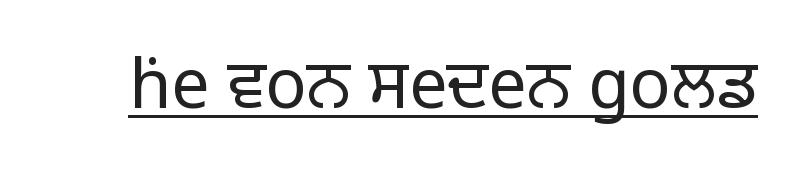
Q: Is the text bold? A: No.
Q: Is the text italic (slanted)? A: No, it is upright.
Q: Is the typeface a serif or a sans-serif typeface? A: Sans-serif.
Q: Is the text underlined? A: Yes.
Q: Is the spacing between letters normal or unusually wide? A: Normal.
Q: Width (condensed, normal, or wide)? A: Normal.
Q: Stroke contrast? A: Low.
Q: x-height? A: Large.
Q: Monospaced? A: No.
